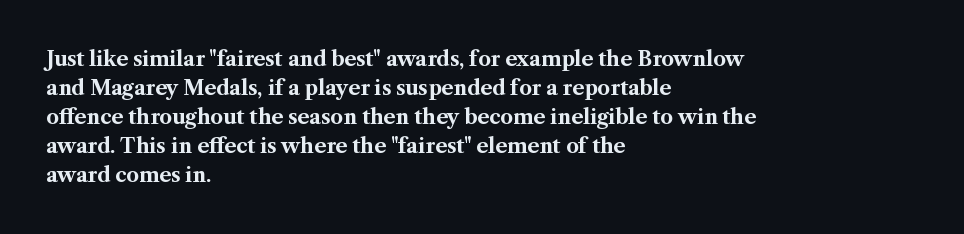
{"italic": "no", "bold": "yes", "underline": "no", "align": "left", "line_spacing": "normal", "line_spacing_ratio": 1.45, "letter_spacing": "normal", "letter_spacing_em": 0.0, "glyph_px": 20}
